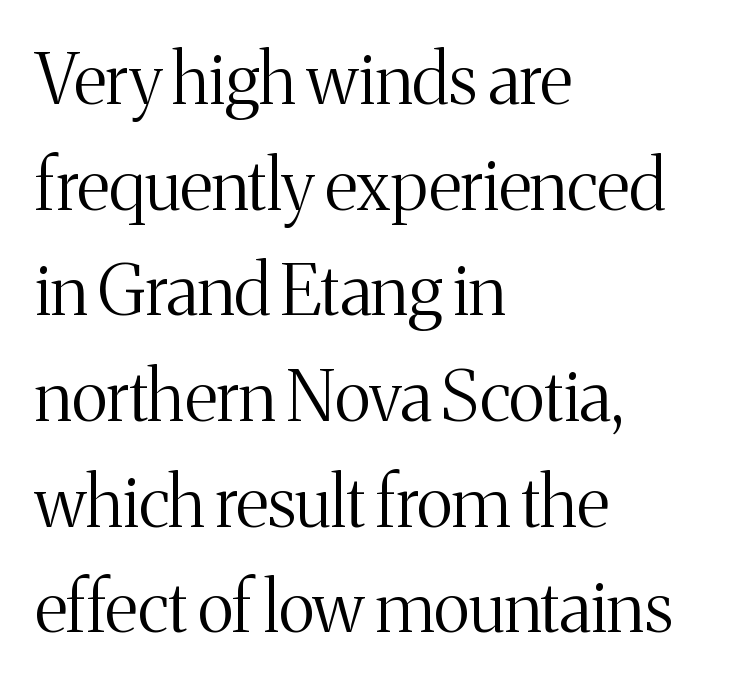
Q: Is the text bold? A: No.
Q: Is the text italic (slanted)? A: No, it is upright.
Q: Is the typeface a serif or a sans-serif typeface? A: Serif.
Q: Is the text underlined? A: No.
Q: How is the paragraph aligned? A: Left-aligned.
Q: Is the spacing between letters normal or unusually wide? A: Normal.
Q: Is the spacing between lines tight, normal or loose? A: Normal.
Q: Width (condensed, normal, or wide)? A: Normal.
Q: Stroke contrast? A: Medium.
Q: x-height? A: Medium.
Q: Monospaced? A: No.
